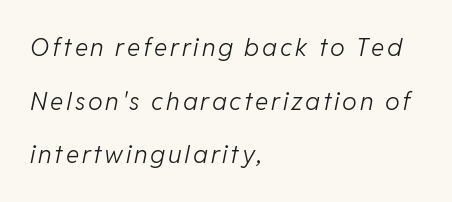
{"italic": "yes", "lean": "right", "slant_degrees": 11, "bold": "no", "underline": "no", "align": "left", "line_spacing": "loose", "line_spacing_ratio": 2.15, "glyph_px": 25}
